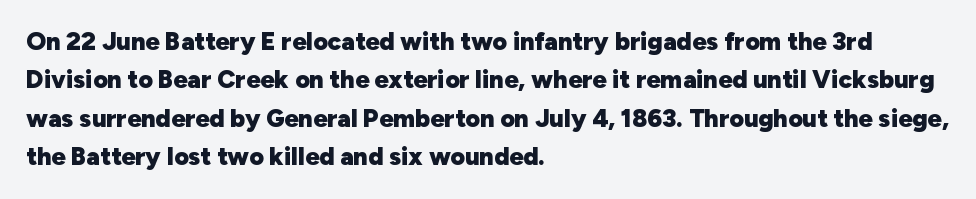
Q: Is the text bold? A: Yes.
Q: Is the text italic (slanted)? A: No, it is upright.
Q: Is the text underlined? A: No.
Q: How is the paragraph aligned? A: Left-aligned.
Q: Is the spacing between letters normal or unusually wide? A: Normal.
Q: Is the spacing between lines tight, normal or loose? A: Normal.
